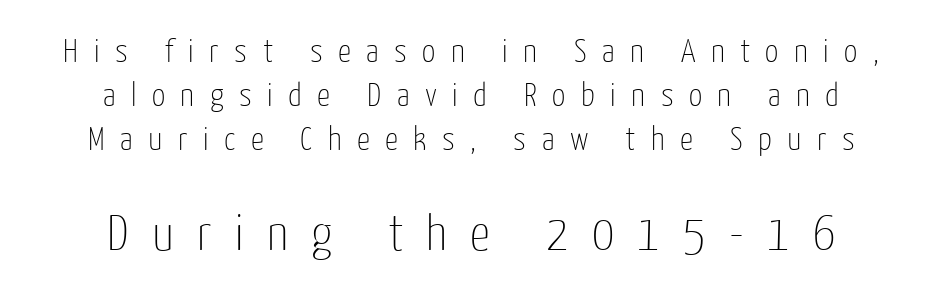
A light-to-regular cut is what we see here. The specimen omits any rule beneath the text block's lines. A student would notice the bottom passage is typeset larger than what precedes it. Does the leading feel generous? No, just average. The type is letterspaced generously, with wide tracking.
